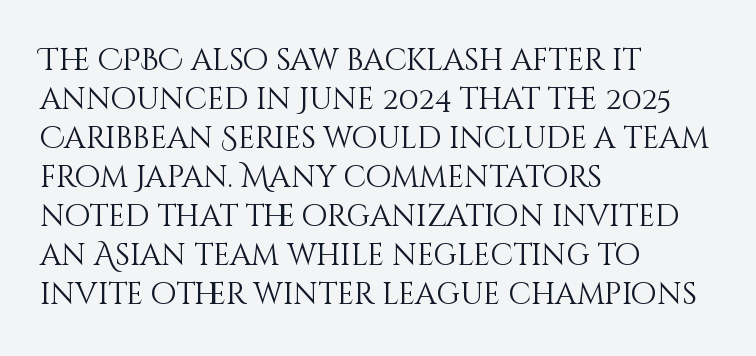
The image shows 30 px light type, upright; set left-aligned, normal line spacing (1.3x), normal letter spacing, not underlined; medium stroke contrast and a large x-height.
